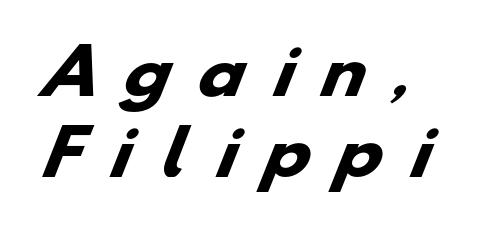
Lines of text with bare space underneath. Notice how thick the strokes are: this is what a full bold looks like. The rows are spaced the way most documents space them. Each word looks stretched out because of the extra space between its letters. No feet cap the strokes, marking this as sans-serif type.
